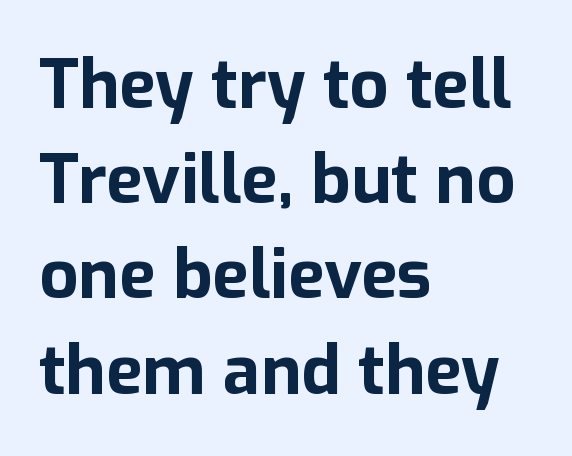
The image shows 68 px bold sans-serif type, upright; set left-aligned, normal line spacing (1.4x), normal letter spacing, not underlined; low stroke contrast and a medium x-height.
